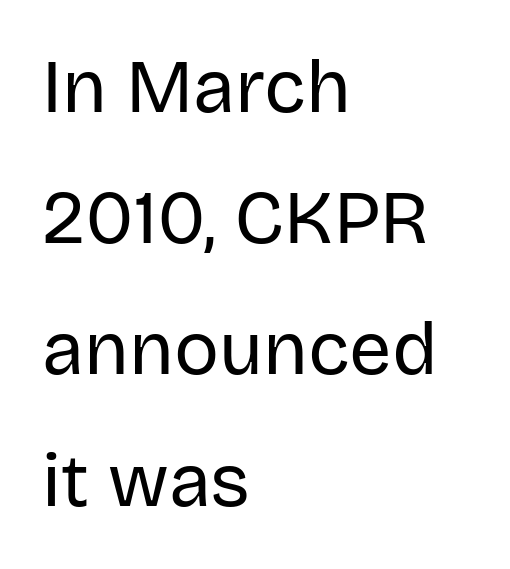
The space directly below the letters is spotless. The typography opts for an upright posture over an oblique one. Is this a sans? Yes — the strokes have no serifs. Alignment: flush left.
